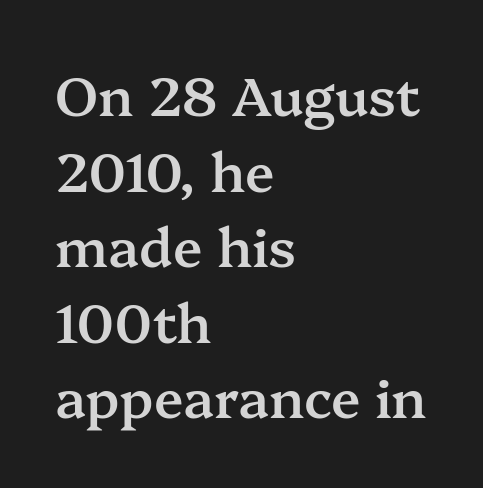
Q: Is the text bold? A: Semi-bold.
Q: Is the text italic (slanted)? A: No, it is upright.
Q: Is the typeface a serif or a sans-serif typeface? A: Serif.
Q: Is the text underlined? A: No.
Q: How is the paragraph aligned? A: Left-aligned.
Q: Is the spacing between letters normal or unusually wide? A: Normal.
Q: Is the spacing between lines tight, normal or loose? A: Normal.
Q: Width (condensed, normal, or wide)? A: Normal.
Q: Stroke contrast? A: Medium.
Q: x-height? A: Medium.
Q: Monospaced? A: No.
